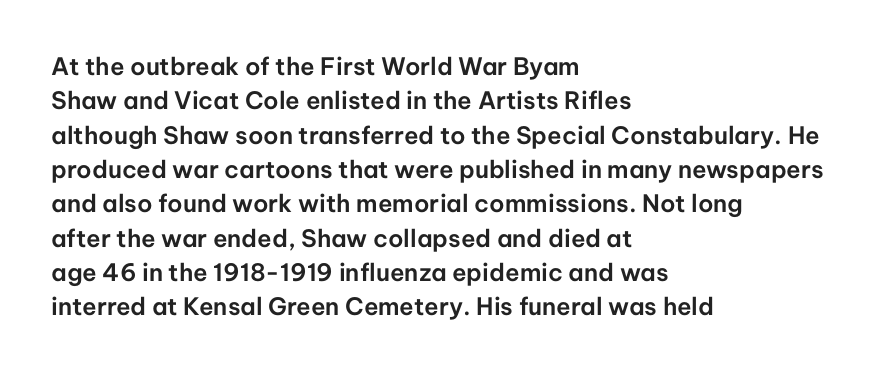
Q: Is the text italic (slanted)? A: No, it is upright.
Q: Is the text underlined? A: No.
Q: How is the paragraph aligned? A: Left-aligned.
Q: Is the spacing between letters normal or unusually wide? A: Normal.
Q: Is the spacing between lines tight, normal or loose? A: Normal.
